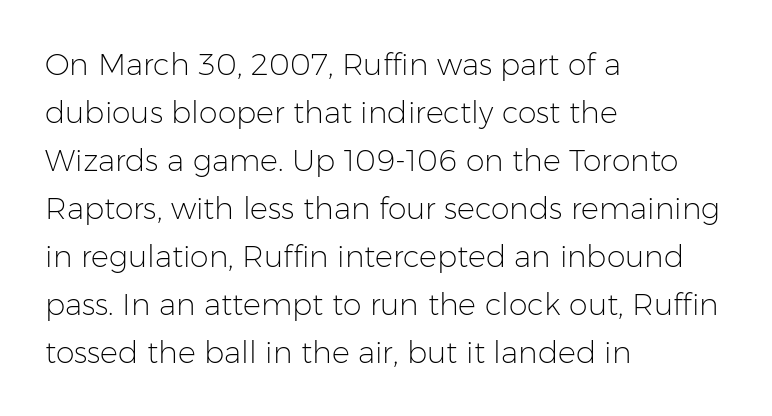
Weight class: somewhere from thin through regular. The letters stand upright; this is a roman face. The string is rendered with underlining switched off. Look at the tracking — it's just the regular setting, nothing added.
